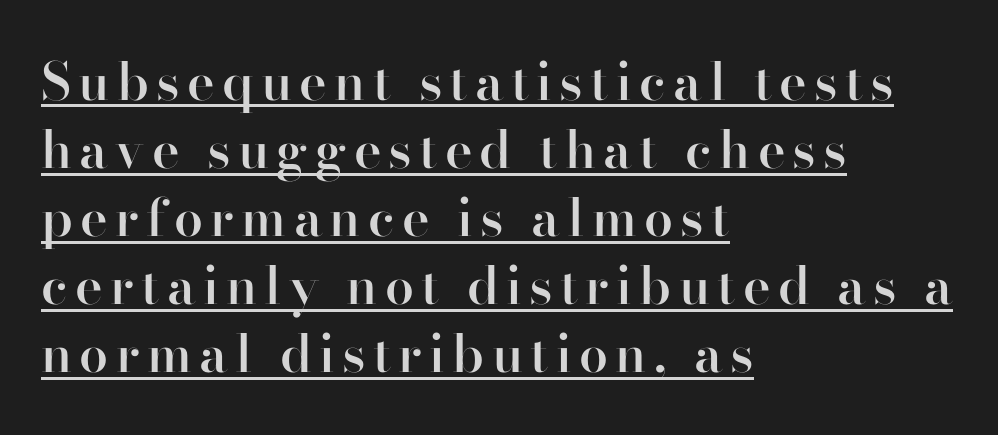
{"serif": "yes", "italic": "no", "bold": "semi", "weight": "semibold", "width": "normal", "stroke_contrast": "high", "x_height": "small", "monospaced": "no", "underline": "yes", "align": "left", "line_spacing": "normal", "line_spacing_ratio": 1.31, "glyph_px": 52}
